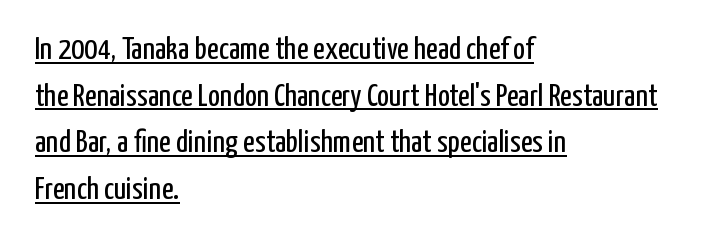
Q: Is the text bold? A: No.
Q: Is the text italic (slanted)? A: No, it is upright.
Q: Is the typeface a serif or a sans-serif typeface? A: Sans-serif.
Q: Is the text underlined? A: Yes.
Q: How is the paragraph aligned? A: Left-aligned.
Q: Is the spacing between letters normal or unusually wide? A: Normal.
Q: Is the spacing between lines tight, normal or loose? A: Normal.
Q: Width (condensed, normal, or wide)? A: Condensed.
Q: Stroke contrast? A: Low.
Q: x-height? A: Medium.
Q: Monospaced? A: No.
